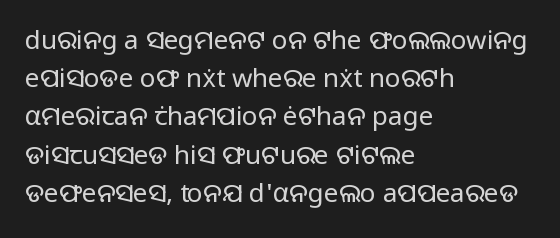
{"italic": "no", "bold": "no", "underline": "no", "align": "left", "line_spacing": "normal", "line_spacing_ratio": 1.47, "letter_spacing": "normal", "letter_spacing_em": 0.0, "glyph_px": 26}
